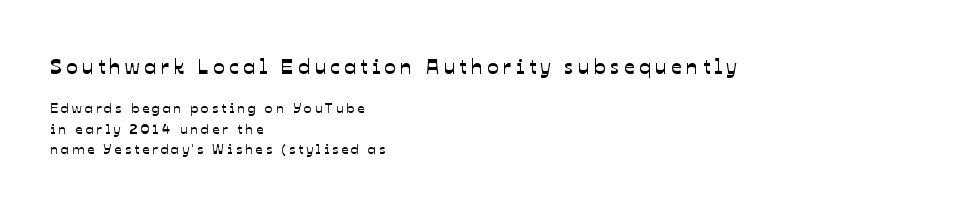
Q: Is the text underlined? A: No.
Q: How is the paragraph aligned? A: Left-aligned.
Q: Is the spacing between letters normal or unusually wide? A: Unusually wide.
Q: Is the spacing between lines tight, normal or loose? A: Normal.
Q: Which block of text is set in a larger size, the first (top) or the second (bottom)? A: The first (top) one.
